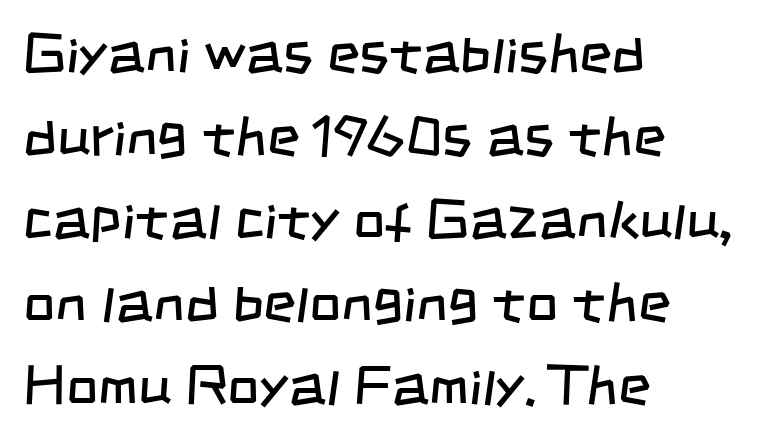
Q: Is the text bold? A: No.
Q: Is the typeface a serif or a sans-serif typeface? A: Sans-serif.
Q: Is the text underlined? A: No.
Q: How is the paragraph aligned? A: Left-aligned.
Q: Is the spacing between letters normal or unusually wide? A: Normal.
Q: Is the spacing between lines tight, normal or loose? A: Normal.
Q: Width (condensed, normal, or wide)? A: Condensed.
Q: Stroke contrast? A: Low.
Q: x-height? A: Large.
Q: Monospaced? A: No.
